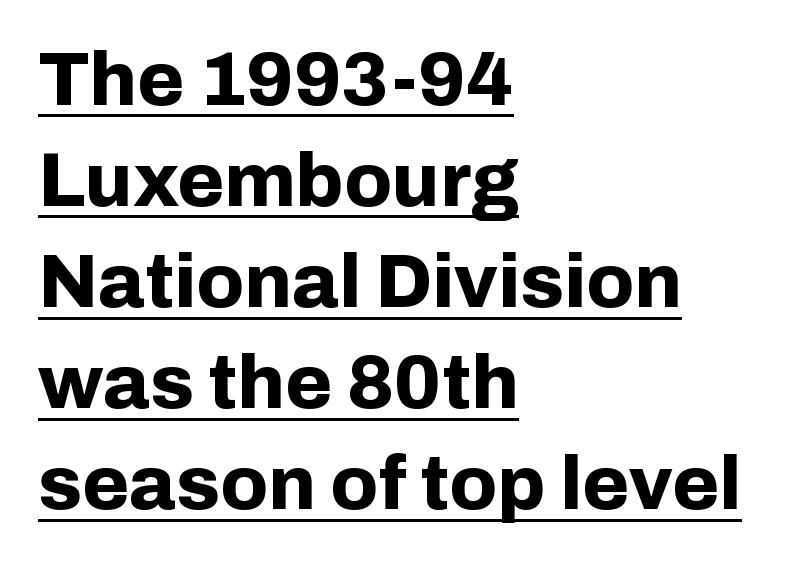
In terms of weight, the rendering is a true, heavy bold. Caption: lettering with a line underneath. A typesetter would label this face a sans. These lines were composed using upright roman letters.
